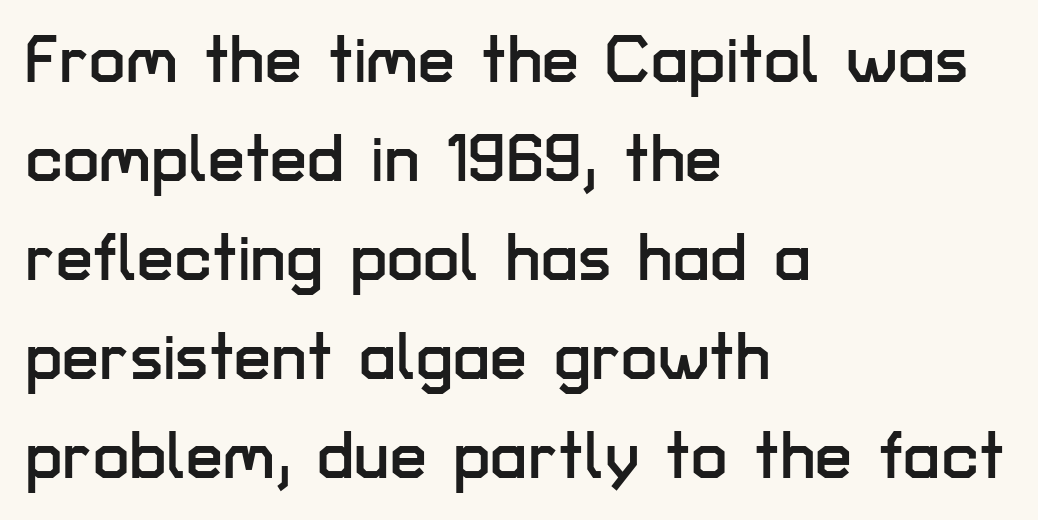
{"serif": "no", "italic": "no", "width": "normal", "stroke_contrast": "low", "x_height": "medium", "monospaced": "no", "underline": "no", "align": "left", "line_spacing": "normal", "line_spacing_ratio": 1.5, "letter_spacing": "normal", "letter_spacing_em": 0.0, "glyph_px": 66}
